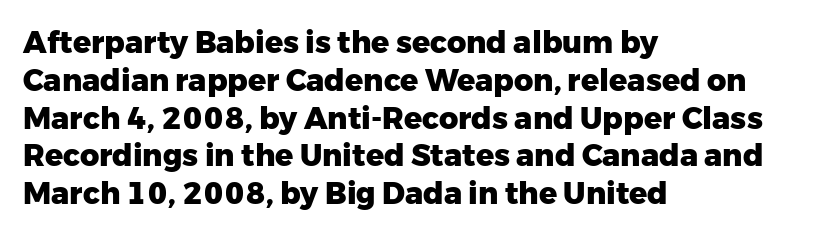
The image shows 30 px heavy sans-serif type, upright; set left-aligned, normal line spacing (1.26x), normal letter spacing, not underlined; low stroke contrast and a medium x-height.
